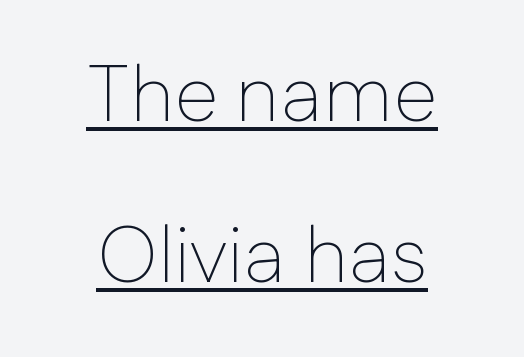
{"serif": "no", "italic": "no", "bold": "no", "weight": "thin", "width": "normal", "stroke_contrast": "low", "x_height": "medium", "monospaced": "no", "underline": "yes", "align": "center", "line_spacing": "loose", "line_spacing_ratio": 2.01, "letter_spacing": "normal", "letter_spacing_em": 0.0, "glyph_px": 80}
